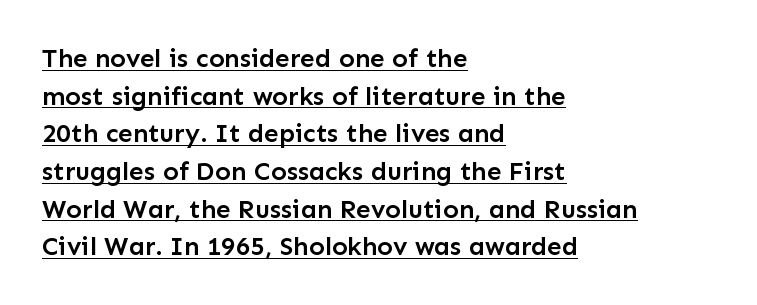
Decoration check: the copy is underlined. Is the letter spacing exaggerated? No — it looks like the ordinary default. Upright lettering throughout. These lines stack with their left ends in a neat column. A normal amount of white space separates one row of letters from the next.
